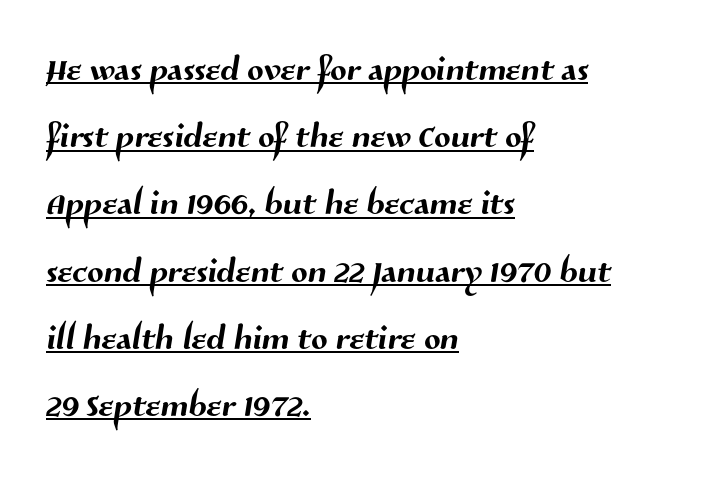
The image shows 48 px sans-serif type; set left-aligned, normal line spacing (1.4x), normal letter spacing, underlined; medium stroke contrast and a medium x-height.
